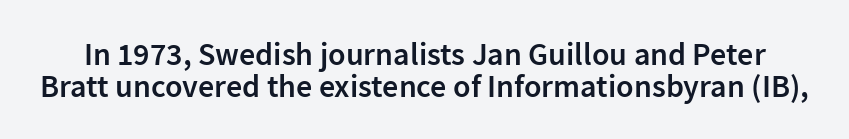
The image shows 32 px semibold sans-serif type, upright; set tight line spacing (1.0x), normal letter spacing, not underlined; low stroke contrast and a medium x-height.
